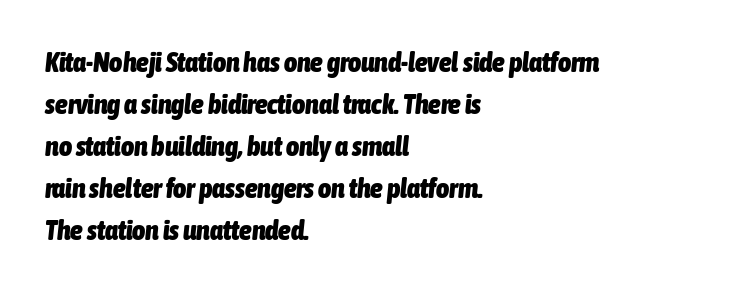
Q: Is the text bold? A: Yes.
Q: Is the text italic (slanted)? A: Yes, it leans right by about 6 degrees.
Q: Is the text underlined? A: No.
Q: How is the paragraph aligned? A: Left-aligned.
Q: Is the spacing between letters normal or unusually wide? A: Normal.
Q: Is the spacing between lines tight, normal or loose? A: Normal.
Q: Width (condensed, normal, or wide)? A: Condensed.
Q: Stroke contrast? A: Low.
Q: x-height? A: Medium.
Q: Monospaced? A: No.
